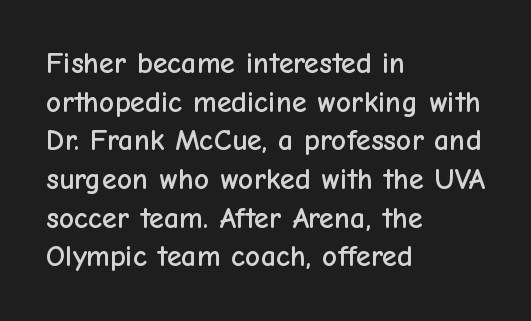
The image shows 30 px sans-serif type, upright; set left-aligned, normal line spacing (1.29x), normal letter spacing, not underlined; low stroke contrast and a medium x-height.
